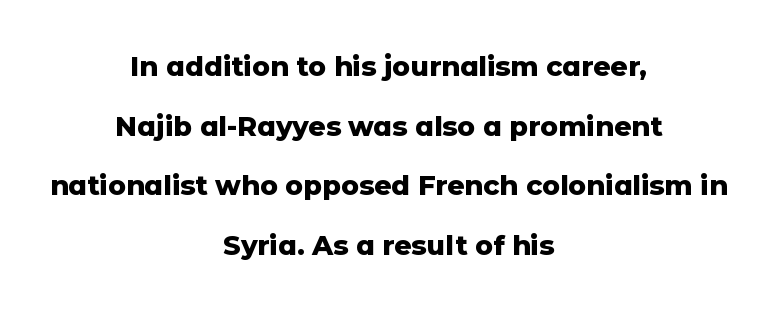
Nope, not italic — everything's standing straight. Its strokes are broad and dark, the hallmark of bold type. Leading: increased. Words float on clear page, feet unadorned. Glyph-to-glyph distance matches everyday printed text.
